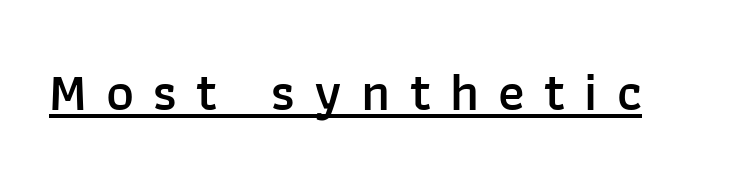
Q: Is the text bold? A: Semi-bold.
Q: Is the text italic (slanted)? A: No, it is upright.
Q: Is the typeface a serif or a sans-serif typeface? A: Sans-serif.
Q: Is the text underlined? A: Yes.
Q: Is the spacing between letters normal or unusually wide? A: Unusually wide.
Q: Width (condensed, normal, or wide)? A: Normal.
Q: Stroke contrast? A: Low.
Q: x-height? A: Medium.
Q: Monospaced? A: No.
